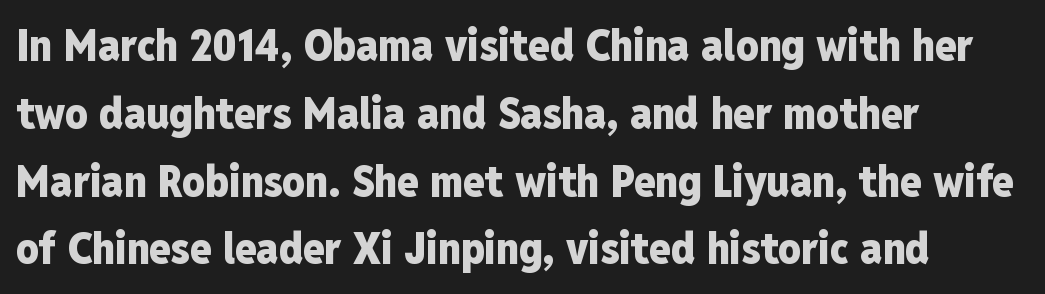
Q: Is the text bold? A: Yes.
Q: Is the text italic (slanted)? A: No, it is upright.
Q: Is the typeface a serif or a sans-serif typeface? A: Sans-serif.
Q: Is the text underlined? A: No.
Q: How is the paragraph aligned? A: Left-aligned.
Q: Is the spacing between letters normal or unusually wide? A: Normal.
Q: Is the spacing between lines tight, normal or loose? A: Normal.
Q: Width (condensed, normal, or wide)? A: Condensed.
Q: Stroke contrast? A: Low.
Q: x-height? A: Medium.
Q: Monospaced? A: No.
